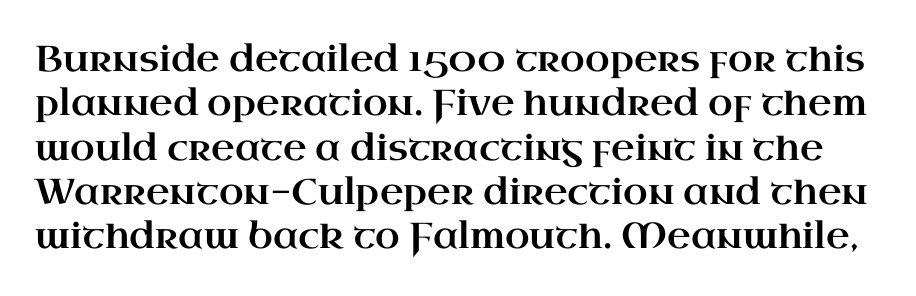
The image shows 36 px wide serif type, upright; set line spacing 1.23x, normal letter spacing, not underlined; high stroke contrast and a small x-height.
